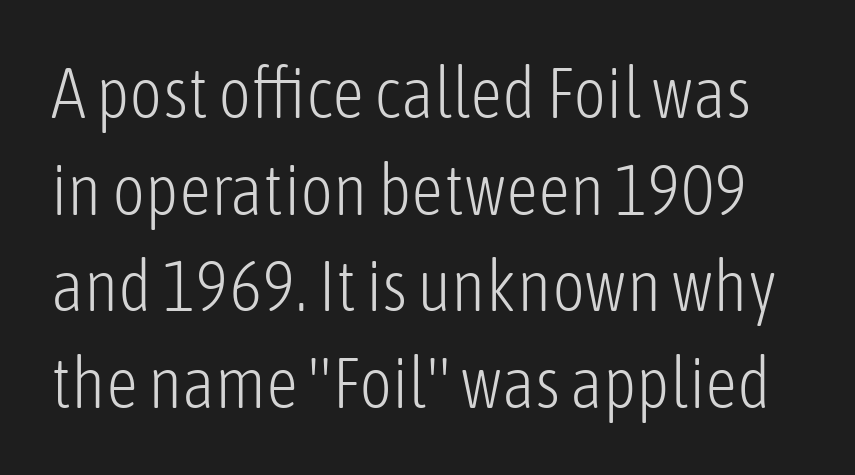
The image shows 71 px light, condensed sans-serif type, upright; set normal line spacing (1.36x), normal letter spacing, not underlined; low stroke contrast and a medium x-height.
